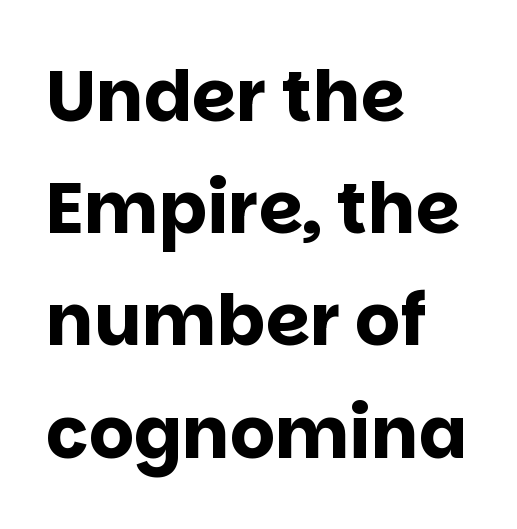
Q: Is the text bold? A: Yes.
Q: Is the text italic (slanted)? A: No, it is upright.
Q: Is the typeface a serif or a sans-serif typeface? A: Sans-serif.
Q: Is the text underlined? A: No.
Q: How is the paragraph aligned? A: Left-aligned.
Q: Is the spacing between letters normal or unusually wide? A: Normal.
Q: Is the spacing between lines tight, normal or loose? A: Normal.
Q: Width (condensed, normal, or wide)? A: Normal.
Q: Stroke contrast? A: Low.
Q: x-height? A: Large.
Q: Monospaced? A: No.
